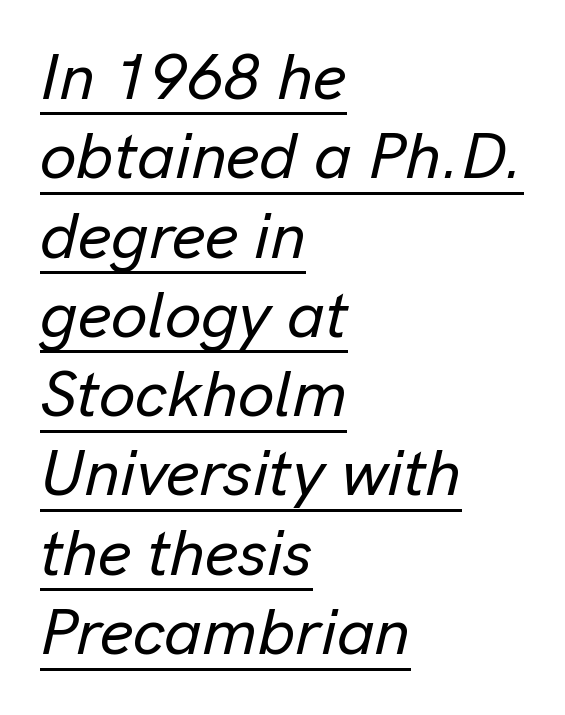
{"italic": "yes", "lean": "right", "slant_degrees": 13, "width": "normal", "stroke_contrast": "low", "x_height": "medium", "monospaced": "no", "underline": "yes", "align": "left", "line_spacing_ratio": 1.22, "letter_spacing": "normal", "letter_spacing_em": 0.0, "glyph_px": 65}
